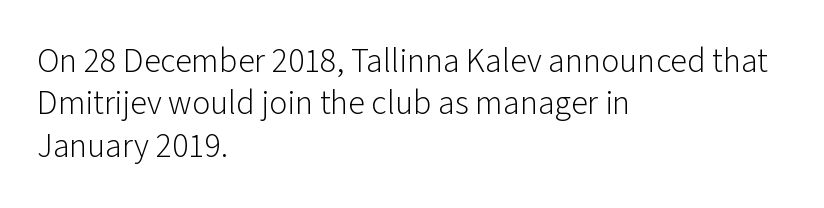
Q: Is the text bold? A: No.
Q: Is the text italic (slanted)? A: No, it is upright.
Q: Is the typeface a serif or a sans-serif typeface? A: Sans-serif.
Q: Is the text underlined? A: No.
Q: How is the paragraph aligned? A: Left-aligned.
Q: Is the spacing between letters normal or unusually wide? A: Normal.
Q: Is the spacing between lines tight, normal or loose? A: Normal.
Q: Width (condensed, normal, or wide)? A: Normal.
Q: Stroke contrast? A: Low.
Q: x-height? A: Medium.
Q: Monospaced? A: No.
